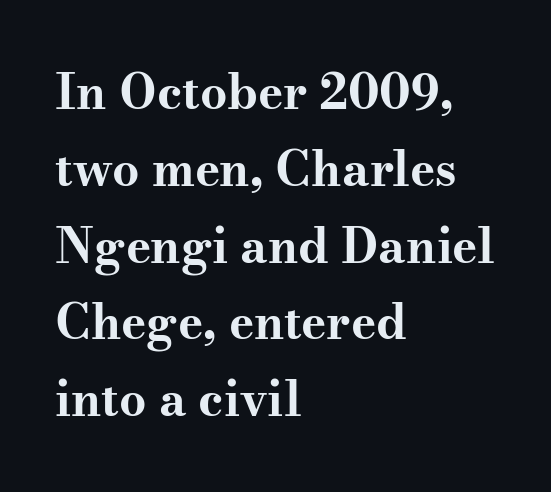
Here the designer chose a conventional face with non-uniform glyph widths. Which margin do the lines hug? The left one — the right edge is uneven. The baseline area is clear. The passage shown is emphatically bold. Short note: letters normally spaced.
